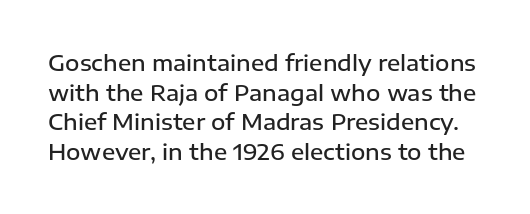
The face used here is rendered with its standard letterfit. Compared with typical paragraphs, the rows here are spaced about the same. Is the type bold? Partly — it's a semibold, heavier than regular but not fully bold. You can tell it's not italic because the verticals are truly vertical.
